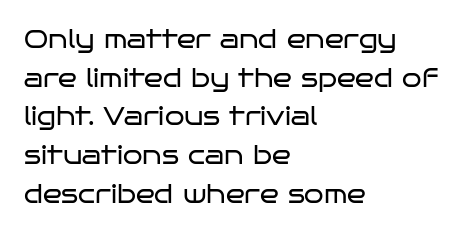
Notice how descenders clear the ascenders below comfortably — that's standard leading. Posture: vertical. Letter spacing: default. This rendering uses left alignment, leaving the right contour irregular.
